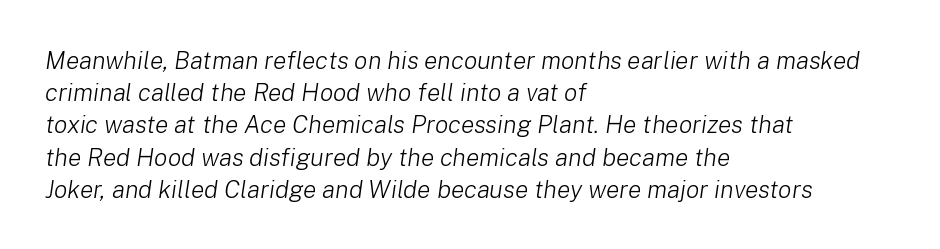
{"italic": "yes", "lean": "right", "slant_degrees": 8, "bold": "no", "underline": "no", "align": "left", "line_spacing": "normal", "line_spacing_ratio": 1.29, "letter_spacing": "normal", "letter_spacing_em": 0.0, "glyph_px": 25}
